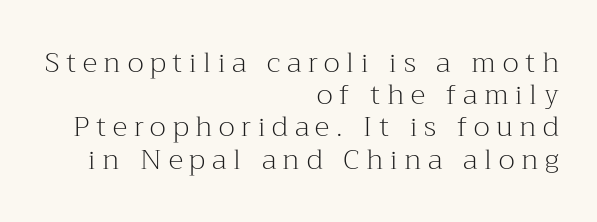
Q: Is the text bold? A: No.
Q: Is the text italic (slanted)? A: No, it is upright.
Q: Is the typeface a serif or a sans-serif typeface? A: Serif.
Q: Is the text underlined? A: No.
Q: How is the paragraph aligned? A: Right-aligned.
Q: Is the spacing between letters normal or unusually wide? A: Unusually wide.
Q: Is the spacing between lines tight, normal or loose? A: Tight.
Q: Width (condensed, normal, or wide)? A: Normal.
Q: Stroke contrast? A: Medium.
Q: x-height? A: Medium.
Q: Monospaced? A: No.
